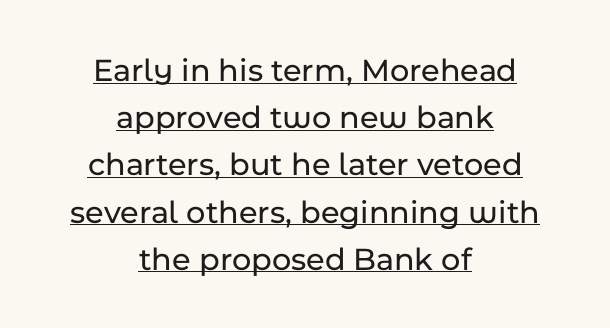
{"serif": "no", "italic": "no", "width": "normal", "stroke_contrast": "low", "x_height": "medium", "monospaced": "no", "underline": "yes", "align": "center", "line_spacing": "normal", "line_spacing_ratio": 1.43, "letter_spacing": "normal", "letter_spacing_em": 0.0, "glyph_px": 33}
